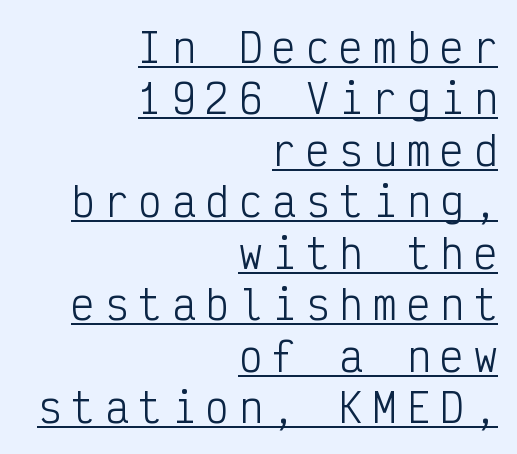
Q: Is the text bold? A: No.
Q: Is the text italic (slanted)? A: No, it is upright.
Q: Is the typeface a serif or a sans-serif typeface? A: Sans-serif.
Q: Is the text underlined? A: Yes.
Q: How is the paragraph aligned? A: Right-aligned.
Q: Is the spacing between letters normal or unusually wide? A: Unusually wide.
Q: Is the spacing between lines tight, normal or loose? A: Normal.
Q: Width (condensed, normal, or wide)? A: Condensed.
Q: Stroke contrast? A: Low.
Q: x-height? A: Medium.
Q: Monospaced? A: Yes.
